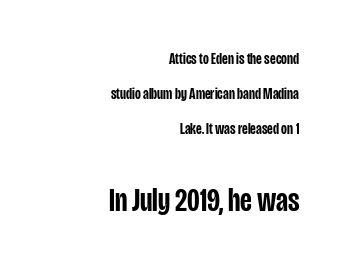
{"serif": "no", "italic": "no", "bold": "semi", "weight": "semibold", "width": "condensed", "stroke_contrast": "low", "x_height": "large", "monospaced": "no", "underline": "no", "align": "right", "line_spacing": "loose", "line_spacing_ratio": 2.18, "letter_spacing": "normal", "letter_spacing_em": 0.0, "larger_block": "second", "size_ratio": 2.06, "glyph_px": 33}
